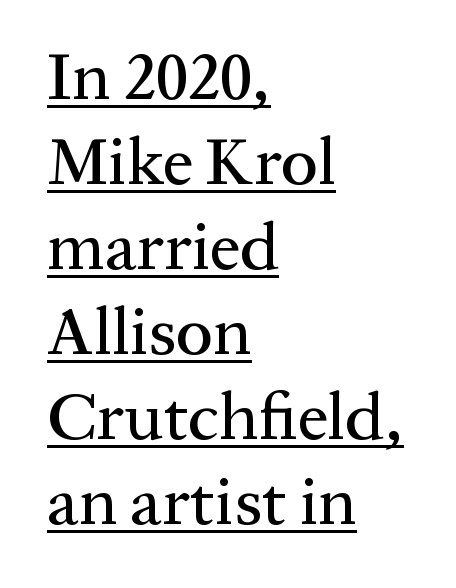
Q: Is the text italic (slanted)? A: No, it is upright.
Q: Is the typeface a serif or a sans-serif typeface? A: Serif.
Q: Is the text underlined? A: Yes.
Q: How is the paragraph aligned? A: Left-aligned.
Q: Is the spacing between letters normal or unusually wide? A: Normal.
Q: Is the spacing between lines tight, normal or loose? A: Normal.
Q: Width (condensed, normal, or wide)? A: Normal.
Q: Stroke contrast? A: Medium.
Q: x-height? A: Medium.
Q: Monospaced? A: No.
